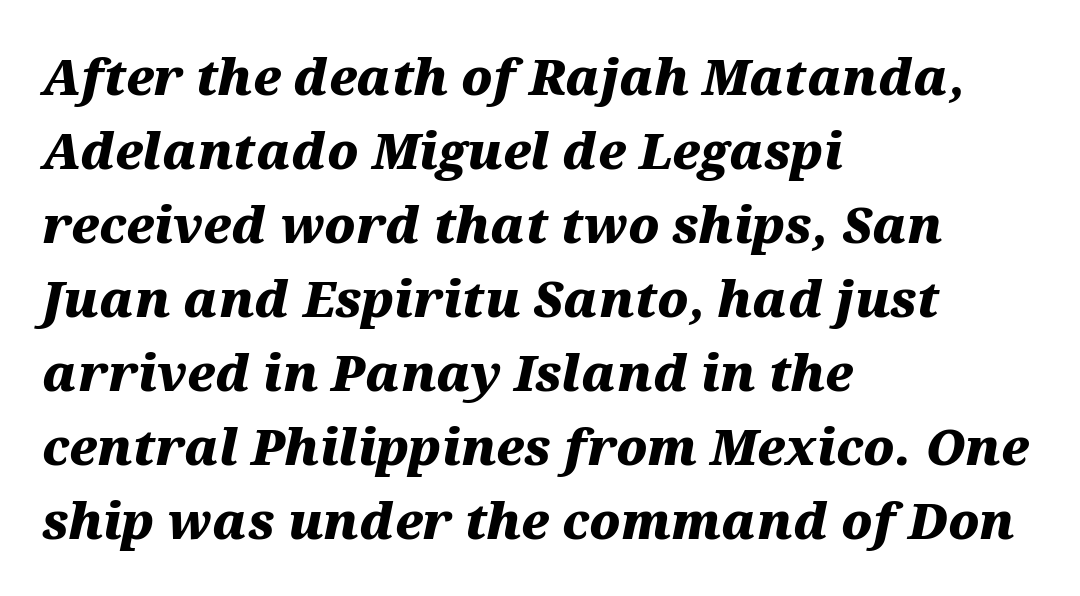
The image shows 49 px heavy, wide type, italic (leaning right); set left-aligned, normal line spacing (1.51x), normal letter spacing, not underlined; medium stroke contrast and a medium x-height.
